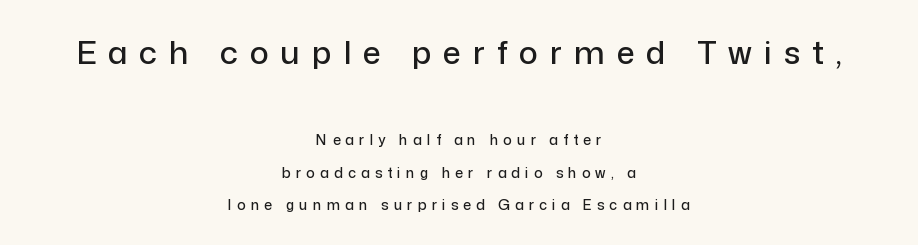
Q: Is the text italic (slanted)? A: No, it is upright.
Q: Is the typeface a serif or a sans-serif typeface? A: Sans-serif.
Q: Is the text underlined? A: No.
Q: How is the paragraph aligned? A: Centered.
Q: Is the spacing between letters normal or unusually wide? A: Unusually wide.
Q: Is the spacing between lines tight, normal or loose? A: Loose.
Q: Which block of text is set in a larger size, the first (top) or the second (bottom)? A: The first (top) one.
Q: Width (condensed, normal, or wide)? A: Normal.
Q: Stroke contrast? A: Low.
Q: x-height? A: Medium.
Q: Monospaced? A: No.
